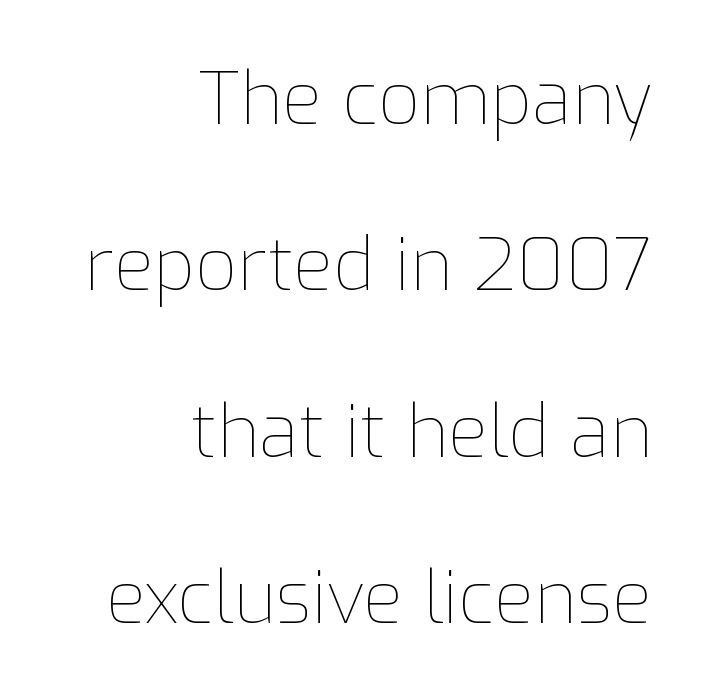
The image shows 73 px thin type, upright; set right-aligned, loose line spacing (2.28x), normal letter spacing, not underlined; low stroke contrast and a medium x-height.
